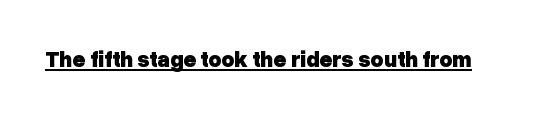
The face used here is rendered with its standard letterfit. These lines were composed using upright roman letters. Strokes here are thick enough to call this a true bold. Is there an underline? Yes — a line sits under the letters.
